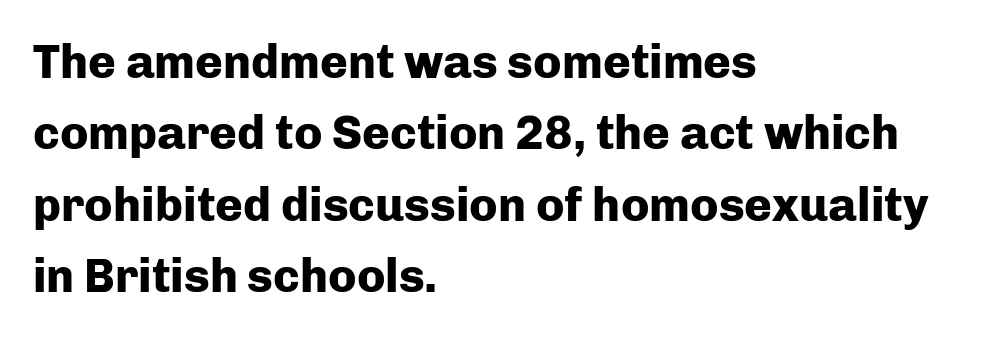
In CSS terms this would be text-align: left. Typographically, this falls in the sans-serif category. The rows are spaced the way most documents space them. No extra tracking has been applied to these lines. Only glyphs here, with clear space below each row. The typesetting leans heavy: a genuine bold.
